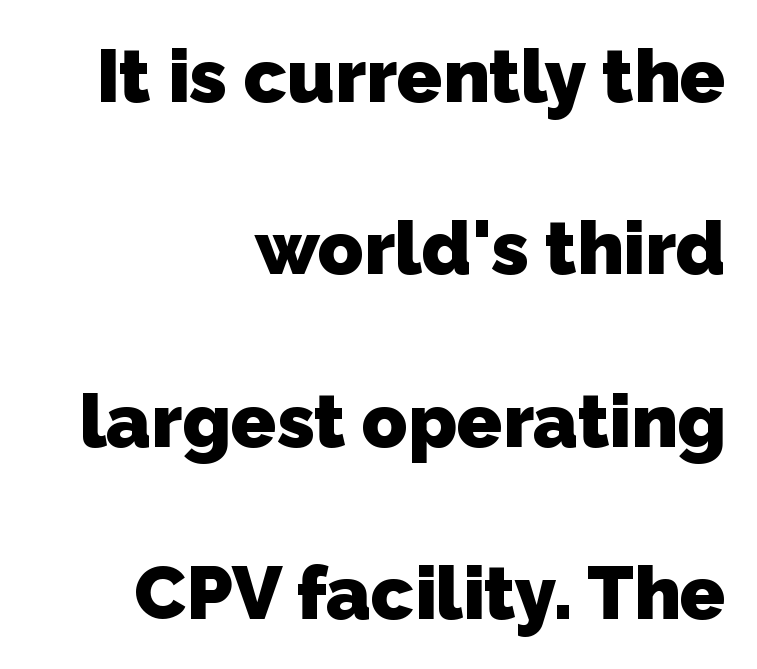
The image shows 75 px heavy sans-serif type; set right-aligned, loose line spacing (2.3x), normal letter spacing, not underlined; low stroke contrast and a medium x-height.
